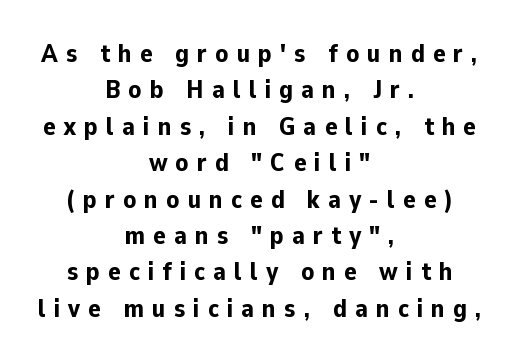
Baseline-to-baseline distance is the conventional proportion of letter height. Between one letter and the next there's a generous, obvious gap. Every row of glyphs is offset so its center matches the block's center. In terms of weight, the rendering is a true, heavy bold.
